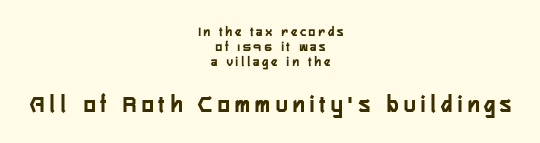
Top chunk: small. Bottom chunk: large. The font's upright variant was chosen for this text. The paragraph shown floats in the horizontal middle. The words here are not underlined. The letters are spread apart with noticeably loose tracking. What's the leading like? Squeezed, with rows nearly overlapping.
